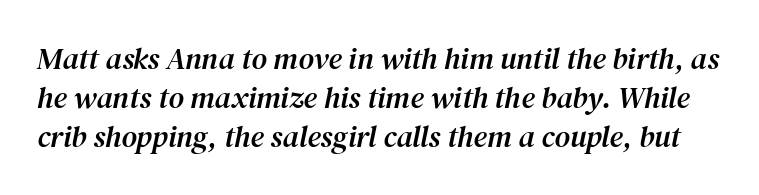
The image shows 30 px serif type, italic (leaning right); set normal line spacing (1.3x), normal letter spacing, not underlined; medium stroke contrast and a medium x-height.
